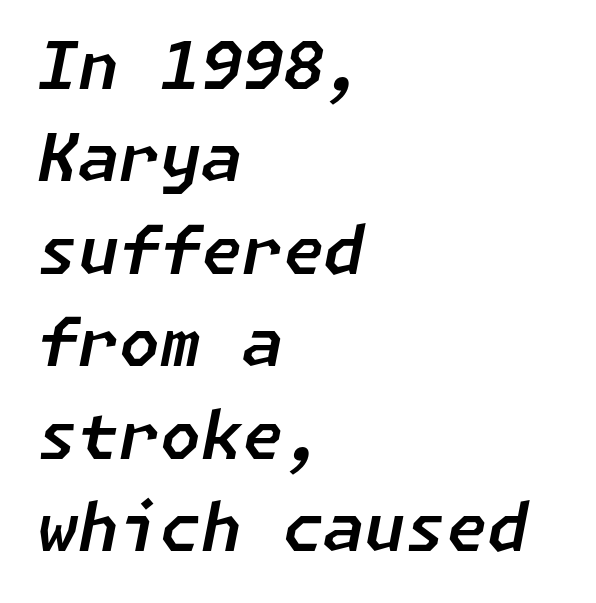
The whole block is typeset with a tilt. These lines sit exactly where default settings would place them. Which margin do the lines hug? The left one — the right edge is uneven. Nobody drew a line under any word here. Tracking here is standard; glyphs follow each other at the usual distance.
